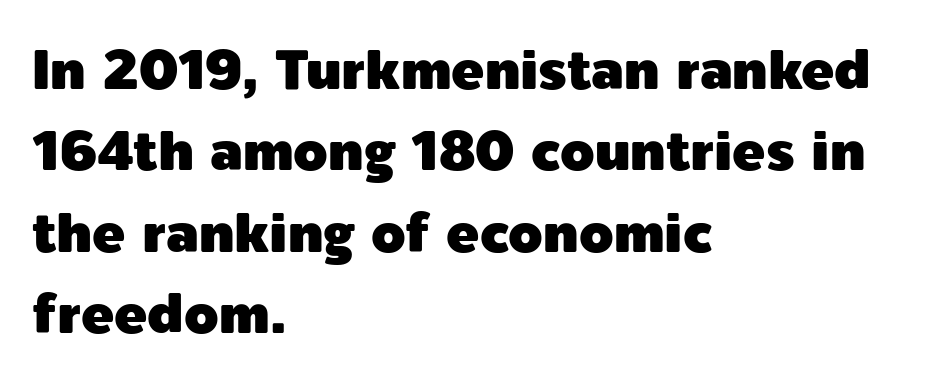
{"serif": "no", "italic": "no", "width": "normal", "x_height": "medium", "monospaced": "no", "underline": "no", "align": "left", "line_spacing": "normal", "line_spacing_ratio": 1.48, "letter_spacing": "normal", "letter_spacing_em": 0.0, "glyph_px": 55}
